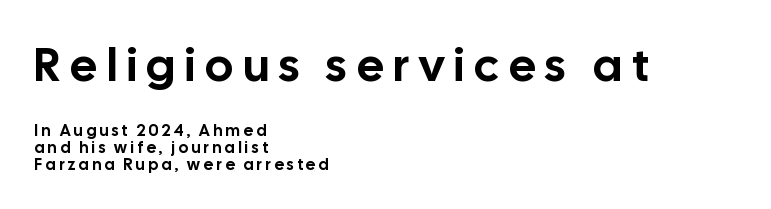
The rendering uses natural spacing where letterforms have individual widths. Has an underline been added? It has not. Upright lettering throughout. The rag falls on the right side of this text block.
